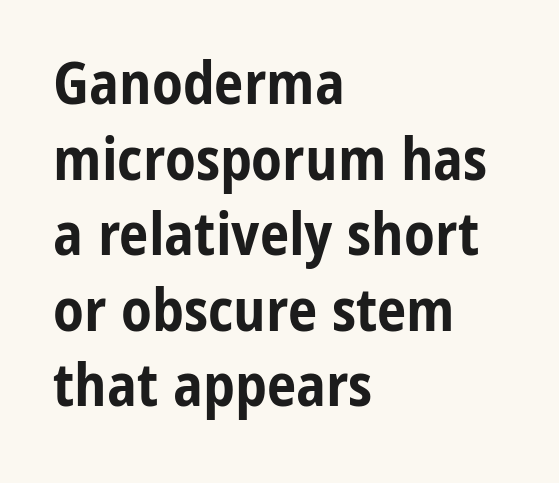
Q: Is the text bold? A: Yes.
Q: Is the text italic (slanted)? A: No, it is upright.
Q: Is the typeface a serif or a sans-serif typeface? A: Sans-serif.
Q: Is the text underlined? A: No.
Q: How is the paragraph aligned? A: Left-aligned.
Q: Is the spacing between letters normal or unusually wide? A: Normal.
Q: Is the spacing between lines tight, normal or loose? A: Normal.
Q: Width (condensed, normal, or wide)? A: Condensed.
Q: Stroke contrast? A: Low.
Q: x-height? A: Medium.
Q: Monospaced? A: No.
